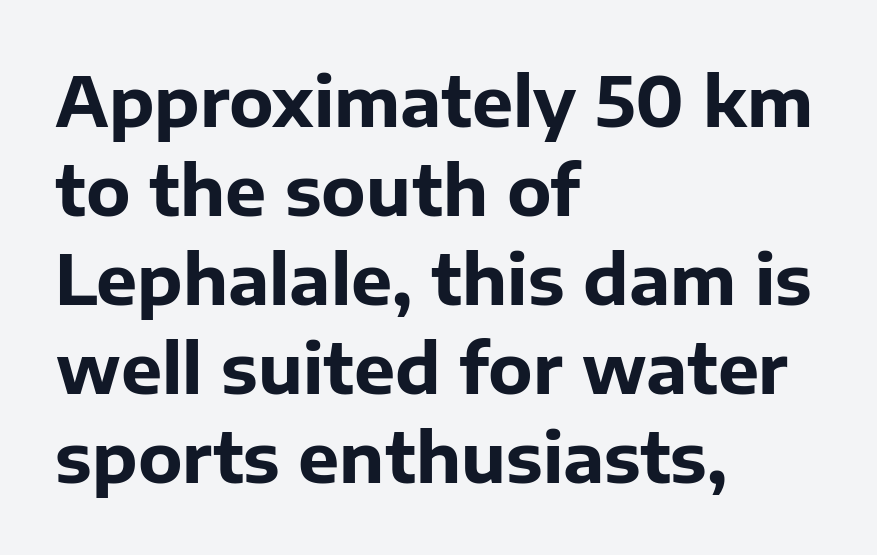
How heavy is the stroke? Heavy — this is a bold. The face used here is proportionally spaced, like ordinary book or web type. This is sans-serif lettering, the kind often seen on screens and signage. There is no visible air inserted between adjacent glyphs.
